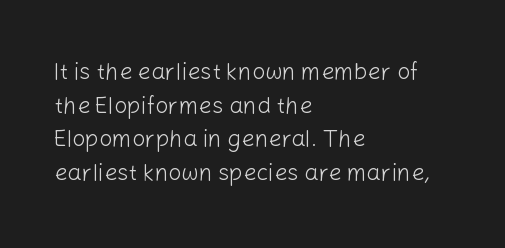
{"italic": "no", "bold": "no", "underline": "no", "align": "left", "line_spacing": "normal", "line_spacing_ratio": 1.46, "letter_spacing": "normal", "letter_spacing_em": 0.0, "glyph_px": 23}
